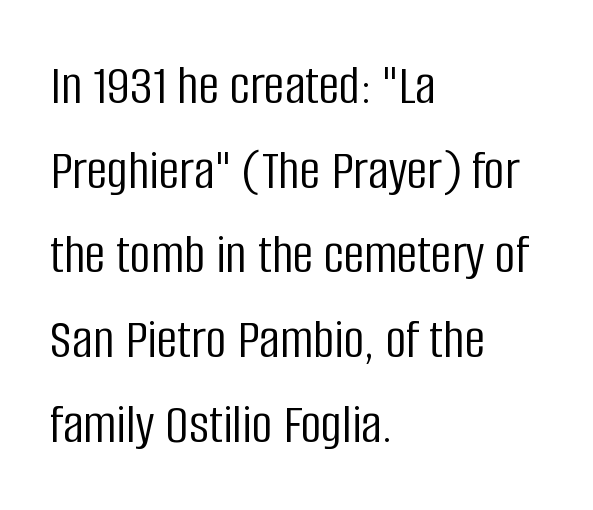
The vertical gap from one line to the next is medium. Notice how the passage keeps a crisp vertical edge on the left only. This is not heavy type; no bold has been used. A bare baseline throughout the passage. Observe the absence of serifs on each vertical stroke in this sample. You could not count columns in this text — the font is proportionally spaced.
